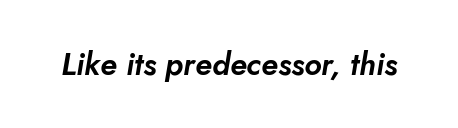
Q: Is the typeface a serif or a sans-serif typeface? A: Sans-serif.
Q: Is the text underlined? A: No.
Q: Is the spacing between letters normal or unusually wide? A: Normal.
Q: Width (condensed, normal, or wide)? A: Normal.
Q: Stroke contrast? A: Low.
Q: x-height? A: Small.
Q: Monospaced? A: No.
